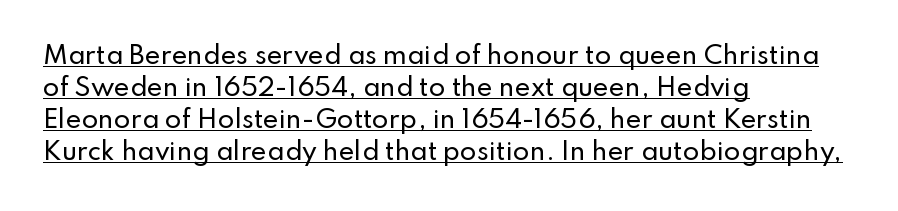
{"italic": "no", "underline": "yes", "align": "left", "line_spacing": "normal", "line_spacing_ratio": 1.34, "letter_spacing": "normal", "letter_spacing_em": 0.0, "glyph_px": 24}
